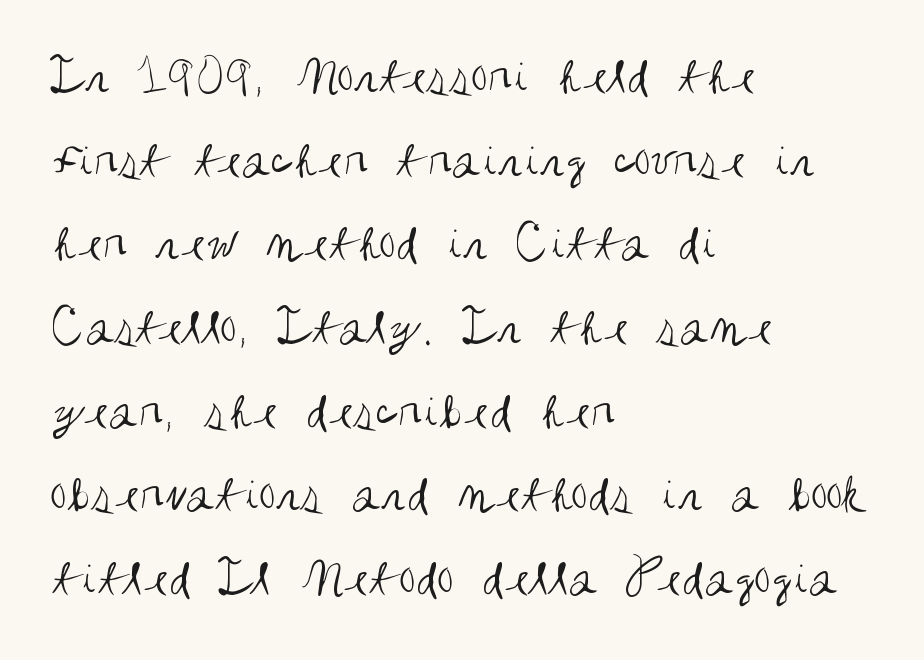
{"serif": "no", "bold": "no", "weight": "regular", "width": "condensed", "stroke_contrast": "medium", "x_height": "large", "monospaced": "no", "underline": "no", "align": "left", "line_spacing": "normal", "line_spacing_ratio": 1.55, "letter_spacing": "normal", "letter_spacing_em": 0.0, "glyph_px": 54}
